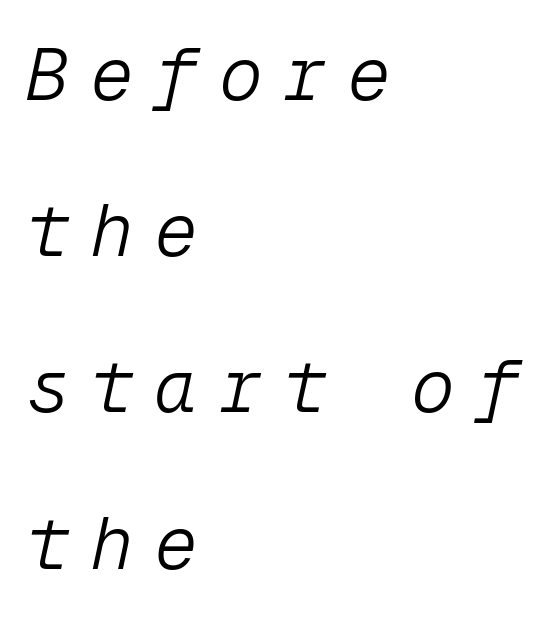
The image shows 73 px light type, italic (leaning right), monospaced; set left-aligned, loose line spacing (2.14x), unusually wide letter spacing (+0.28 em), not underlined; low stroke contrast and a medium x-height.
